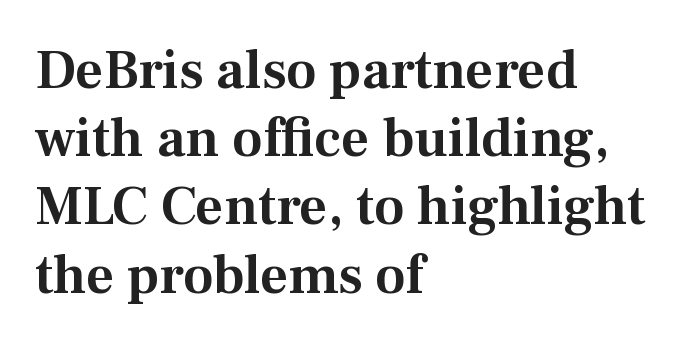
The image shows 55 px serif type, upright; set left-aligned, line spacing 1.24x, normal letter spacing, not underlined; medium stroke contrast and a medium x-height.
